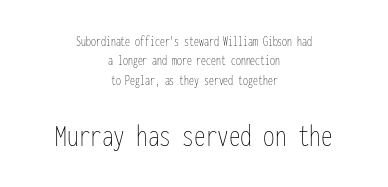
Reading top to bottom, the characters get bigger at the block break. Whoever set this chose a conventional vertical rhythm. Notice how the passage keeps no hard edge, just a central spine. Notice how the stems are strictly vertical — no italics here. This rendering features lettering with no underline. Do the characters align in a grid? Yes, the font is monospaced.
